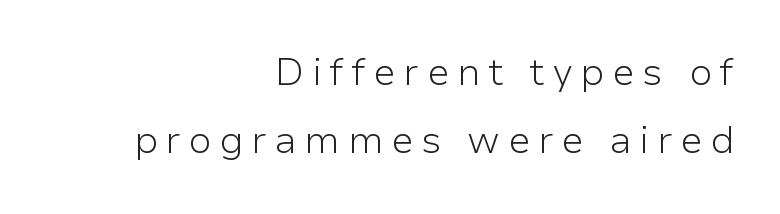
{"serif": "no", "italic": "no", "bold": "no", "weight": "light", "width": "normal", "stroke_contrast": "low", "x_height": "medium", "monospaced": "no", "underline": "no", "align": "right", "line_spacing_ratio": 1.8, "letter_spacing": "wide", "letter_spacing_em": 0.2, "glyph_px": 38}
